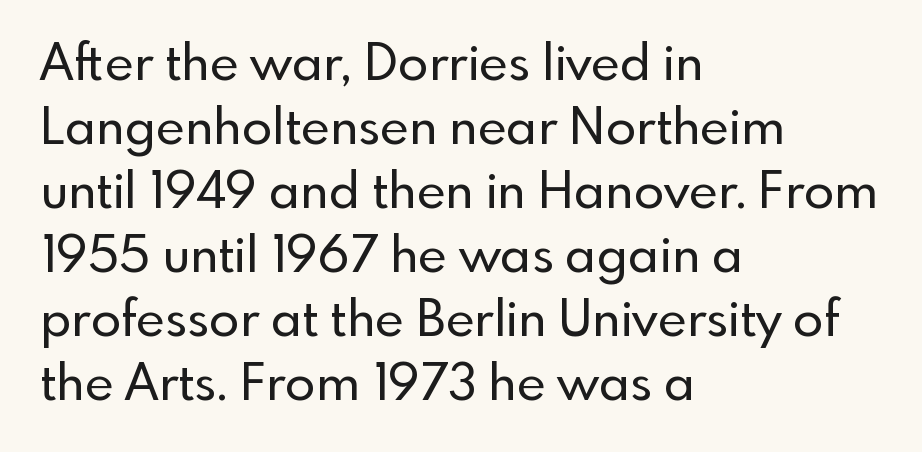
Q: Is the text italic (slanted)? A: No, it is upright.
Q: Is the typeface a serif or a sans-serif typeface? A: Sans-serif.
Q: Is the text underlined? A: No.
Q: How is the paragraph aligned? A: Left-aligned.
Q: Is the spacing between letters normal or unusually wide? A: Normal.
Q: Is the spacing between lines tight, normal or loose? A: Normal.
Q: Width (condensed, normal, or wide)? A: Normal.
Q: x-height? A: Small.
Q: Monospaced? A: No.
